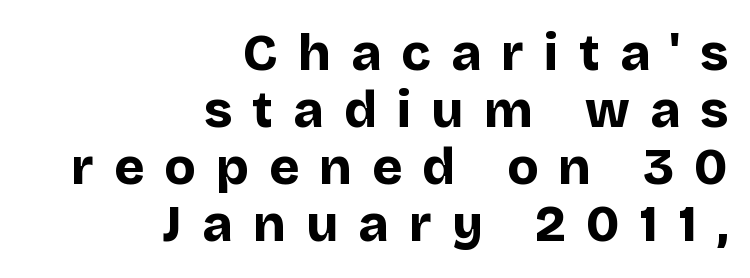
The ragged edge is on the left, which tells us the setting is flush right. Successive baselines arrive quickly, one right under another. The typesetting leans heavy: a genuine bold. If you drew a line through each stem, it would be perfectly vertical.
